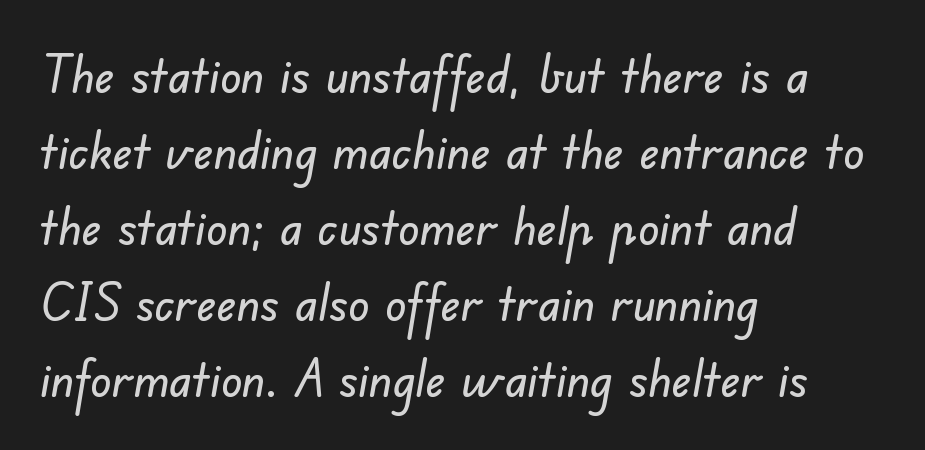
{"serif": "no", "width": "normal", "stroke_contrast": "low", "x_height": "small", "monospaced": "no", "underline": "no", "align": "left", "line_spacing": "normal", "line_spacing_ratio": 1.46, "letter_spacing": "normal", "letter_spacing_em": 0.0, "glyph_px": 52}
